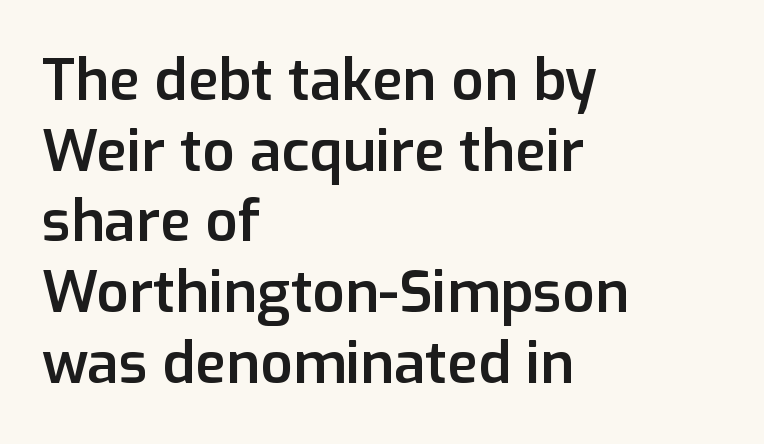
{"serif": "no", "italic": "no", "bold": "semi", "weight": "semibold", "width": "normal", "stroke_contrast": "low", "x_height": "medium", "monospaced": "no", "underline": "no", "align": "left", "line_spacing_ratio": 1.24, "letter_spacing": "normal", "letter_spacing_em": 0.0, "glyph_px": 57}
